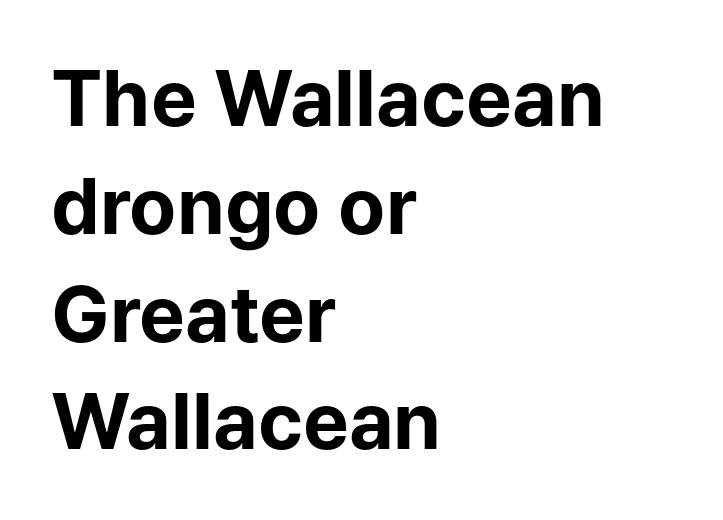
{"serif": "no", "italic": "no", "bold": "yes", "weight": "bold", "width": "normal", "stroke_contrast": "low", "x_height": "medium", "monospaced": "no", "underline": "no", "align": "left", "line_spacing": "normal", "line_spacing_ratio": 1.4, "letter_spacing": "normal", "letter_spacing_em": 0.0, "glyph_px": 77}
